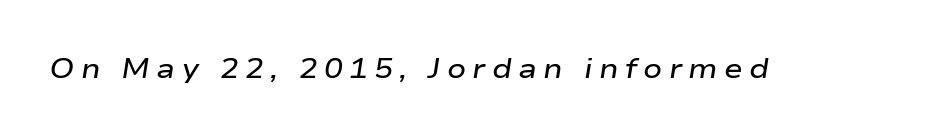
Spacing verdict: proportional, widths tailored to each character. Look at the stroke-to-counter ratio: somewhat heavy, a semibold. The face used here has a pronounced slope to its letters. Type without underlining.
